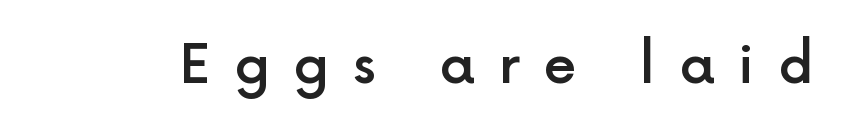
{"serif": "no", "italic": "no", "bold": "semi", "weight": "semibold", "width": "normal", "x_height": "medium", "monospaced": "no", "underline": "no", "letter_spacing": "wide", "letter_spacing_em": 0.45, "glyph_px": 53}
